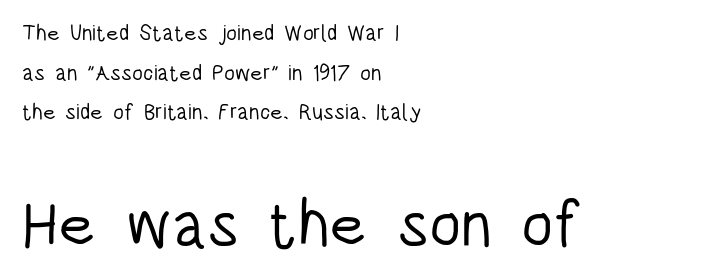
Horizontal alignment here is leftward, the default for most running prose. Words appear dense and cohesive because spacing is normal. The letters look calm and open, with moderate or lighter stems. Style check: upright. The rendering shows plain stroke endings on the letterforms — a sans-serif design. A typesetter would call this proportional, since set widths differ per character.
